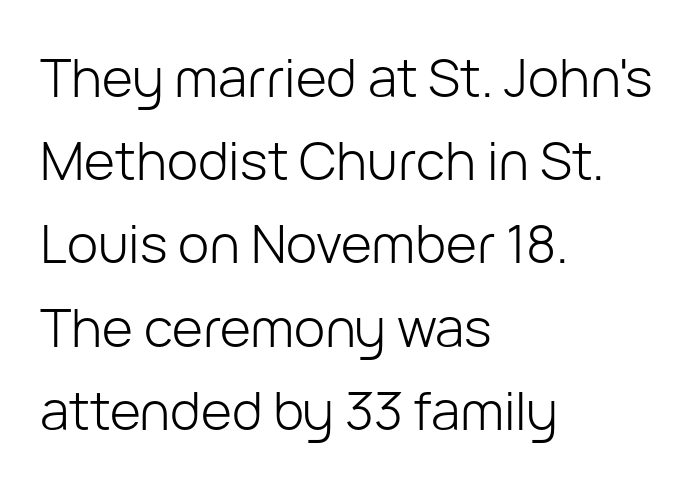
The face looks like a standard text weight, possibly lighter. Inter-character spacing is left at the font's built-in metrics. Is this a fixed-width face? No — the glyphs have proportional, varying widths. Horizontally, the lines are justified to the leading edge only. Upright lettering throughout. The characters display no serif detailing; their extremities are plain.
